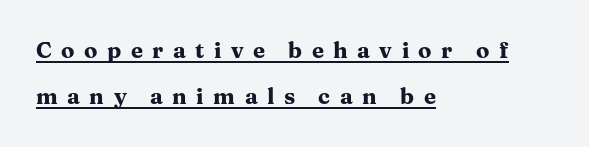
Q: Is the text bold? A: Yes.
Q: Is the text italic (slanted)? A: No, it is upright.
Q: Is the text underlined? A: Yes.
Q: How is the paragraph aligned? A: Left-aligned.
Q: Is the spacing between letters normal or unusually wide? A: Unusually wide.
Q: Is the spacing between lines tight, normal or loose? A: Loose.
